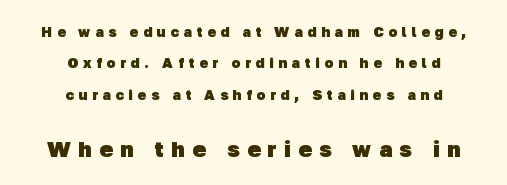
{"bold": "yes", "underline": "no", "align": "center", "line_spacing": "loose", "line_spacing_ratio": 2.24, "letter_spacing": "wide", "letter_spacing_em": 0.35, "larger_block": "second", "size_ratio": 1.57, "glyph_px": 22}
